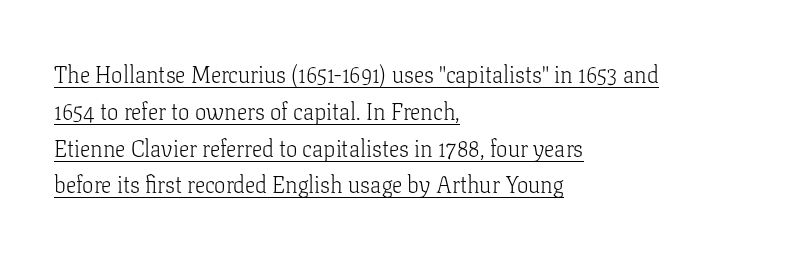
The text block is weighted toward the left margin, trailing off unevenly rightward. The gaps between neighbouring characters are ordinary and unremarkable. Compared with a typical body face, this is equally light or lighter still. The rendering uses the underline text-decoration. Line spacing here is normal.
